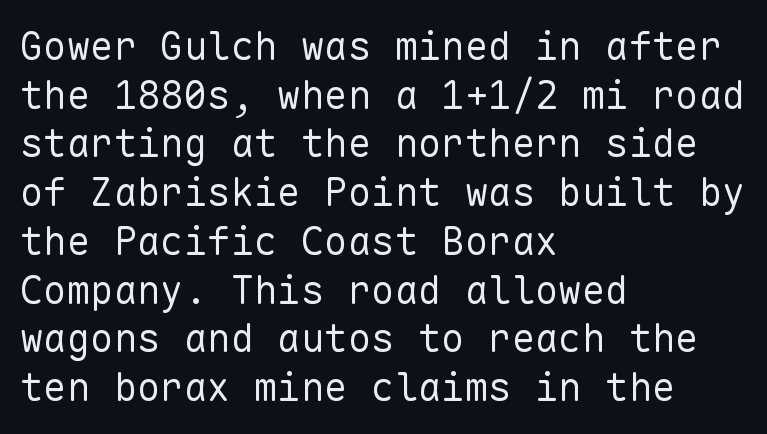
{"serif": "no", "italic": "no", "bold": "no", "weight": "regular", "width": "normal", "stroke_contrast": "low", "x_height": "medium", "monospaced": "yes", "underline": "no", "align": "left", "line_spacing": "normal", "line_spacing_ratio": 1.25, "letter_spacing": "normal", "letter_spacing_em": 0.0, "glyph_px": 39}
